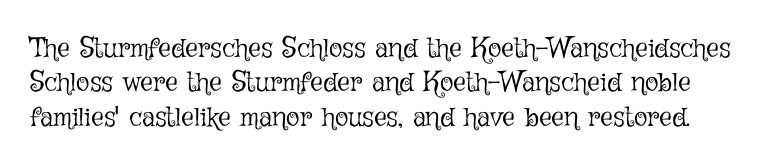
Q: Is the text bold? A: No.
Q: Is the text italic (slanted)? A: No, it is upright.
Q: Is the text underlined? A: No.
Q: Is the spacing between letters normal or unusually wide? A: Normal.
Q: Width (condensed, normal, or wide)? A: Normal.
Q: Stroke contrast? A: Low.
Q: x-height? A: Medium.
Q: Monospaced? A: No.
